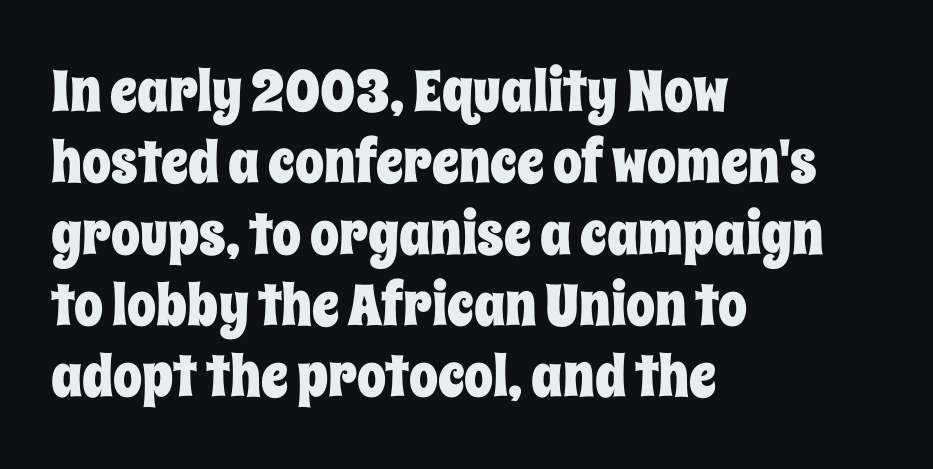
Q: Is the text italic (slanted)? A: No, it is upright.
Q: Is the text underlined? A: No.
Q: How is the paragraph aligned? A: Left-aligned.
Q: Is the spacing between letters normal or unusually wide? A: Normal.
Q: Width (condensed, normal, or wide)? A: Condensed.
Q: Stroke contrast? A: Low.
Q: x-height? A: Large.
Q: Monospaced? A: No.
